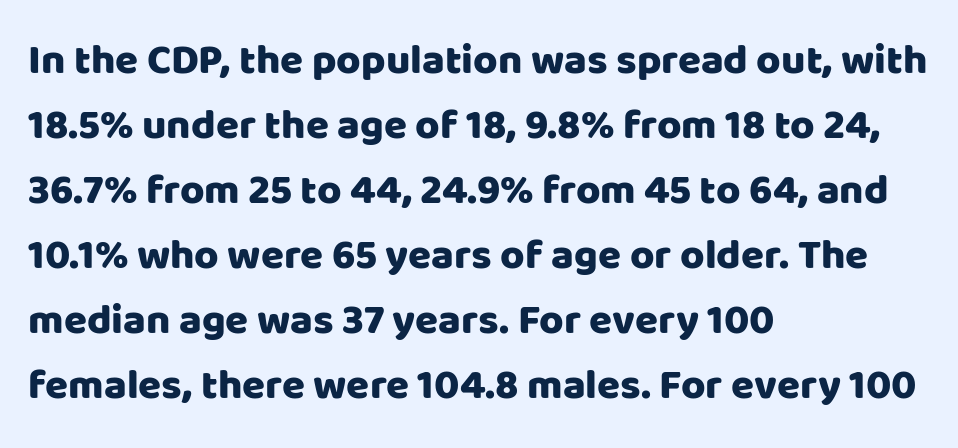
Looks like regular typesetting: each glyph gets only the width it needs. The typesetter chose a ragged-right arrangement here. Upright lettering throughout. The typeface chosen for these lines omits serifs. The rows are spaced the way most documents space them.
